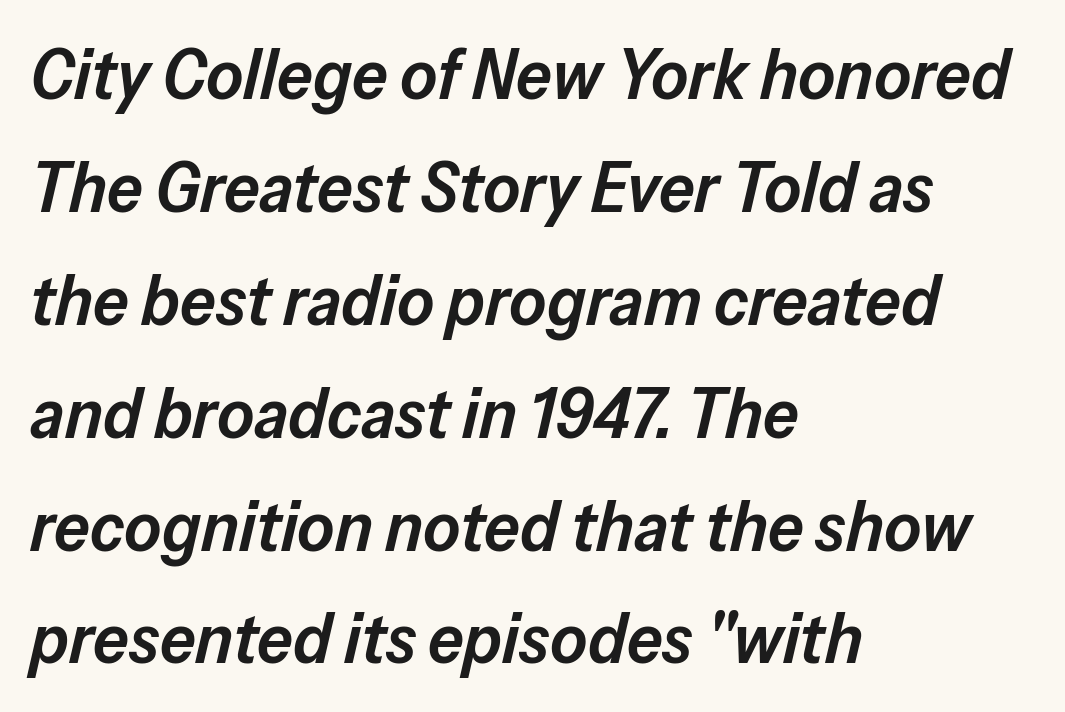
A clean baseline with only descenders dipping below it. Caption: multi-line text, flush left, ragged right. These lines are rendered in a variable-pitch font. Italic: yes, the glyphs are oblique. Is there much room between lines? A standard amount, neither cramped nor airy. Heft: intermediate — a semibold.
